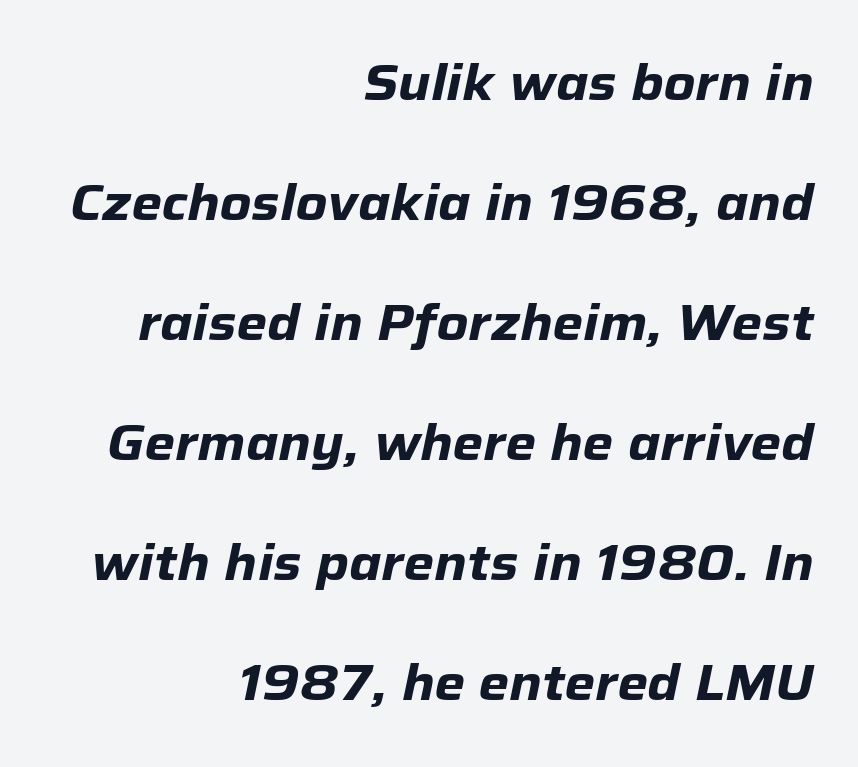
{"italic": "yes", "lean": "right", "slant_degrees": 12, "bold": "yes", "weight": "heavy", "width": "normal", "stroke_contrast": "low", "x_height": "medium", "monospaced": "no", "underline": "no", "align": "right", "line_spacing": "loose", "line_spacing_ratio": 2.45, "letter_spacing": "normal", "letter_spacing_em": 0.0, "glyph_px": 49}
